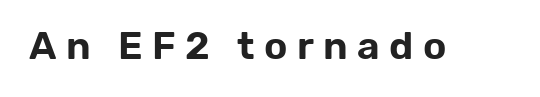
The image shows 39 px sans-serif type, upright; set unusually wide letter spacing (+0.24 em), not underlined; low stroke contrast and a medium x-height.
